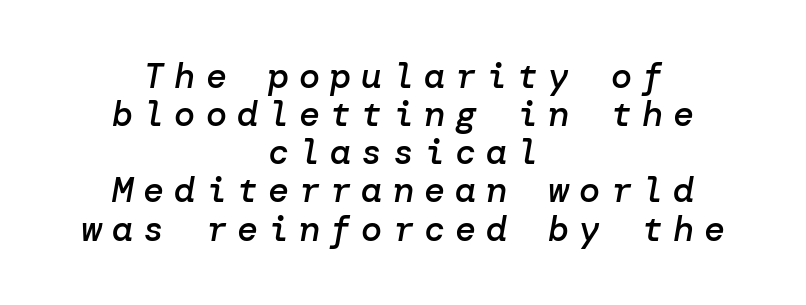
Q: Is the text bold? A: Semi-bold.
Q: Is the text italic (slanted)? A: Yes, it leans right by about 10 degrees.
Q: Is the text underlined? A: No.
Q: How is the paragraph aligned? A: Centered.
Q: Is the spacing between letters normal or unusually wide? A: Unusually wide.
Q: Is the spacing between lines tight, normal or loose? A: Tight.
Q: Width (condensed, normal, or wide)? A: Normal.
Q: Stroke contrast? A: Low.
Q: x-height? A: Medium.
